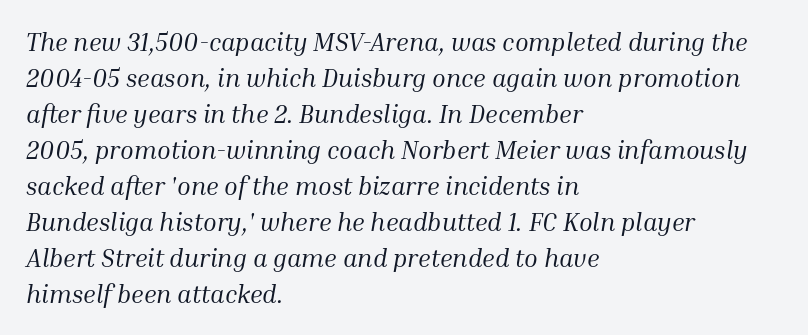
The image shows 25 px text type, italic (leaning right); set left-aligned, normal line spacing (1.44x), normal letter spacing, not underlined.
